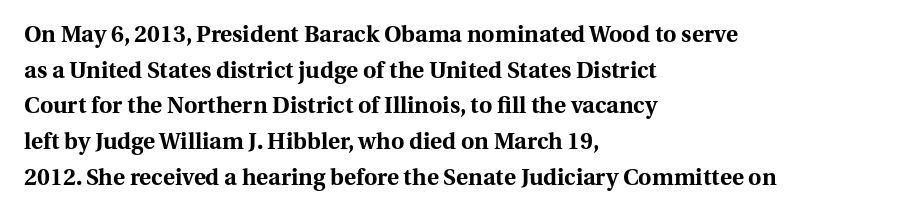
Q: Is the text bold? A: Yes.
Q: Is the text italic (slanted)? A: No, it is upright.
Q: Is the text underlined? A: No.
Q: How is the paragraph aligned? A: Left-aligned.
Q: Is the spacing between letters normal or unusually wide? A: Normal.
Q: Is the spacing between lines tight, normal or loose? A: Normal.
